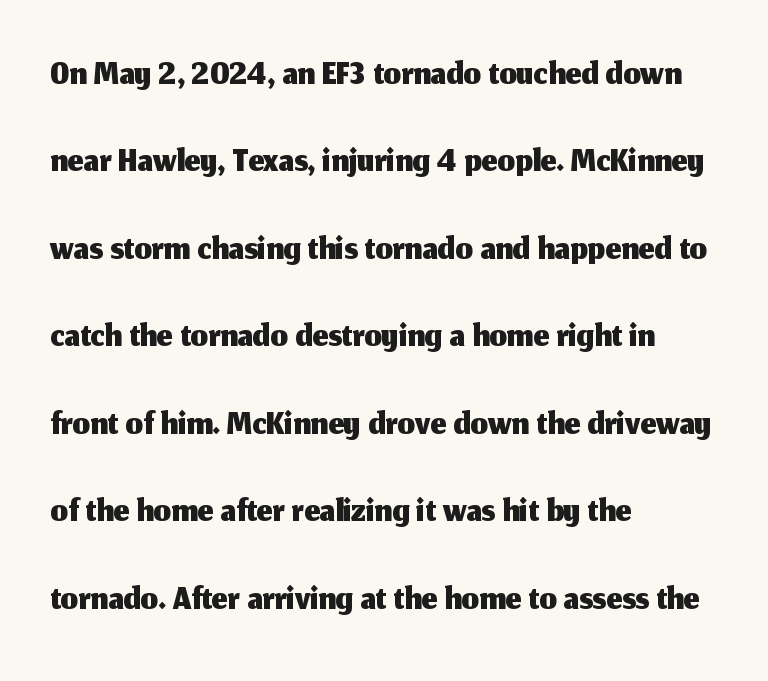
The image shows 55 px sans-serif type, upright; set left-aligned, normal line spacing (1.59x), normal letter spacing, not underlined; medium stroke contrast and a medium x-height.
